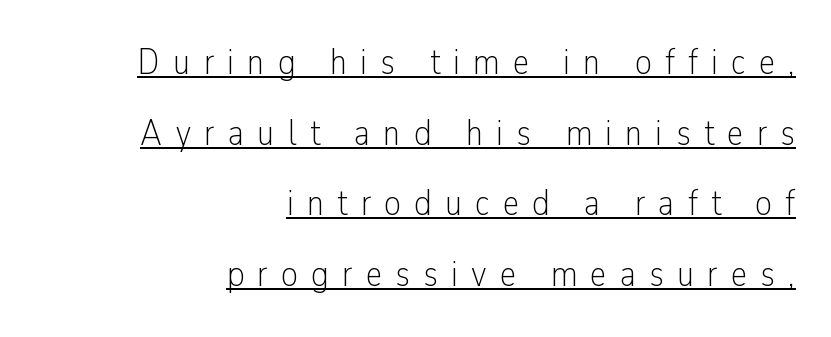
A typesetter would call this leading open, well beyond the default. The lettering stays uniformly vertical, giving the passage a roman look. Stroke terminals: plain, sans-serif. Proportional: the letters do not fall into vertical columns. Heft: none added — not bold. Tracking here is generous; glyphs stand well apart from one another.
